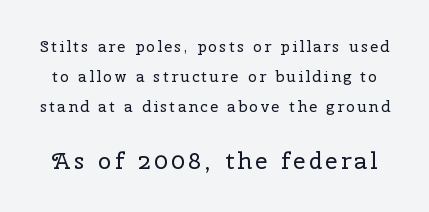
{"italic": "no", "bold": "no", "underline": "no", "line_spacing_ratio": 1.87, "larger_block": "second", "size_ratio": 1.5, "glyph_px": 24}
